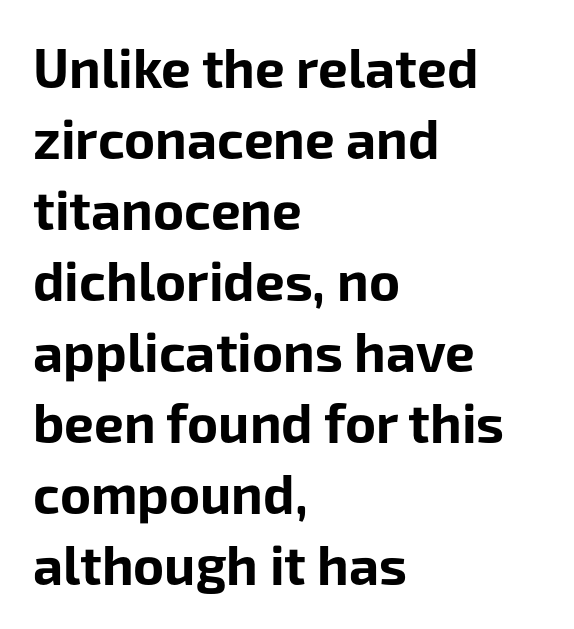
{"serif": "no", "italic": "no", "bold": "yes", "weight": "bold", "width": "normal", "stroke_contrast": "low", "x_height": "medium", "monospaced": "no", "underline": "no", "align": "left", "line_spacing": "normal", "line_spacing_ratio": 1.34, "letter_spacing": "normal", "letter_spacing_em": 0.0, "glyph_px": 53}
